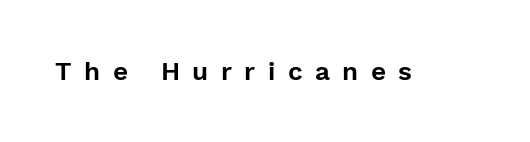
{"italic": "no", "underline": "no", "letter_spacing": "wide", "letter_spacing_em": 0.48, "glyph_px": 26}
